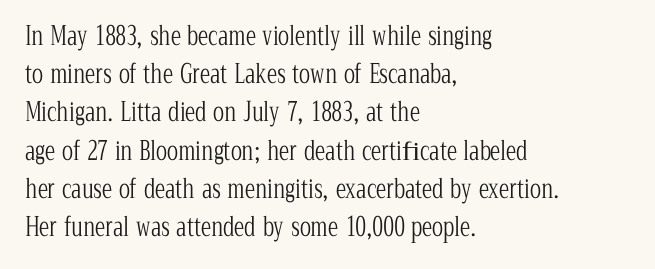
The vertical gap from one line to the next is medium. Quick note: underline off. The characters are drawn with everyday or finer stroke widths. A typesetter would mark this as roman, not italic. Caption: multi-line text, flush left, ragged right.
